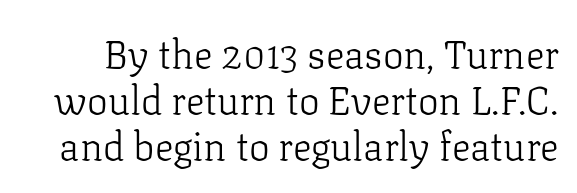
Q: Is the text bold? A: No.
Q: Is the text italic (slanted)? A: No, it is upright.
Q: Is the typeface a serif or a sans-serif typeface? A: Serif.
Q: Is the text underlined? A: No.
Q: Is the spacing between letters normal or unusually wide? A: Normal.
Q: Width (condensed, normal, or wide)? A: Normal.
Q: Stroke contrast? A: Low.
Q: x-height? A: Medium.
Q: Monospaced? A: No.
